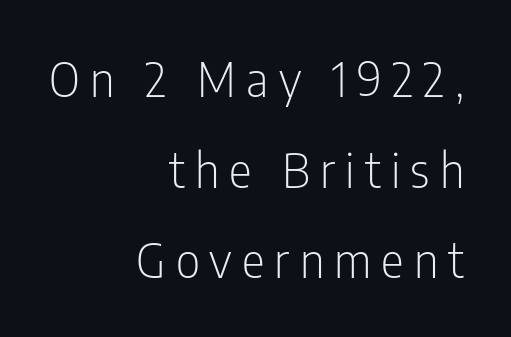
{"serif": "no", "italic": "no", "bold": "no", "weight": "light", "width": "condensed", "stroke_contrast": "low", "x_height": "medium", "monospaced": "no", "underline": "no", "align": "right", "line_spacing_ratio": 1.89, "letter_spacing": "wide", "letter_spacing_em": 0.21, "glyph_px": 48}
